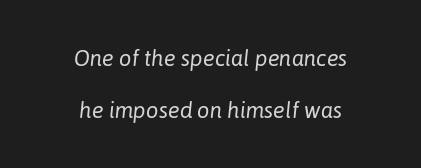
Q: Is the text bold? A: No.
Q: Is the text italic (slanted)? A: Yes, it leans right by about 6 degrees.
Q: Is the text underlined? A: No.
Q: How is the paragraph aligned? A: Centered.
Q: Is the spacing between letters normal or unusually wide? A: Normal.
Q: Is the spacing between lines tight, normal or loose? A: Loose.
